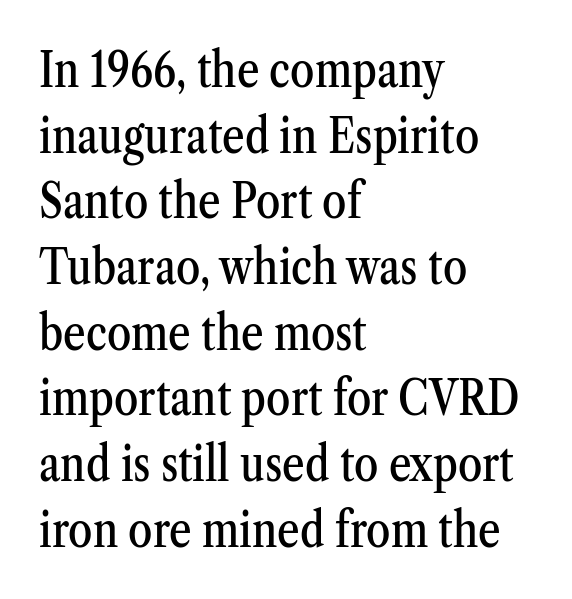
The image shows 49 px condensed serif type, upright; set left-aligned, normal line spacing (1.34x), normal letter spacing, not underlined; medium stroke contrast and a medium x-height.
